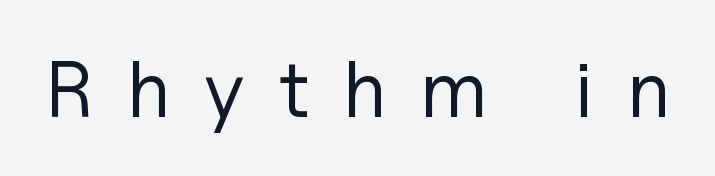
Q: Is the text bold? A: No.
Q: Is the text italic (slanted)? A: No, it is upright.
Q: Is the typeface a serif or a sans-serif typeface? A: Sans-serif.
Q: Is the text underlined? A: No.
Q: Is the spacing between letters normal or unusually wide? A: Unusually wide.
Q: Width (condensed, normal, or wide)? A: Normal.
Q: Stroke contrast? A: Low.
Q: x-height? A: Medium.
Q: Monospaced? A: No.
